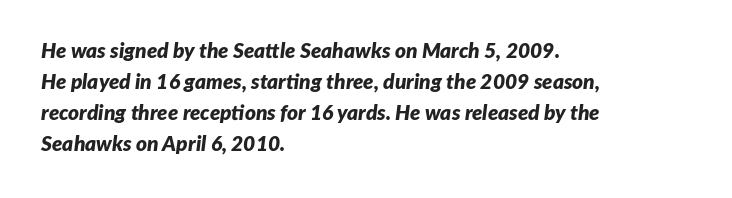
The image shows 21 px bold type, italic (leaning right); set left-aligned, normal line spacing (1.48x), normal letter spacing, not underlined.
